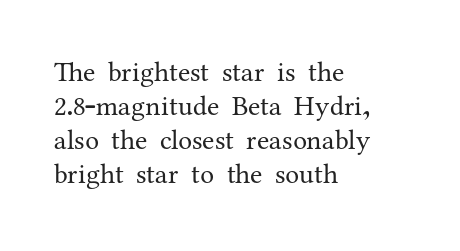
The image shows 28 px regular-weight serif type, upright; set left-aligned, line spacing 1.22x, normal letter spacing, not underlined; medium stroke contrast and a medium x-height.
